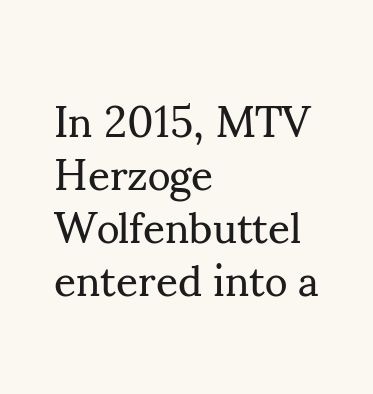
Quick note: underline off. Teacher's note: observe the even left margin — that is flush-left alignment. Students, note that the glyphs here touch the page at normal intervals. A quiet, ordinary-to-light weight characterises the typeface. Spacing verdict: proportional, widths tailored to each character.
